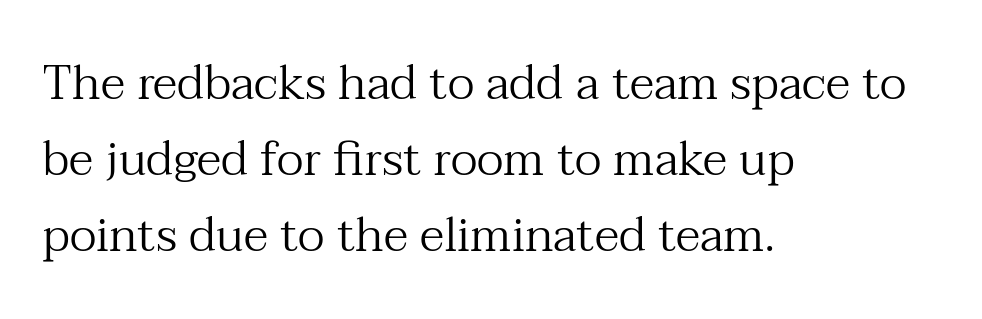
The image shows 48 px regular-weight serif type, upright; set left-aligned, normal line spacing (1.58x), normal letter spacing, not underlined; medium stroke contrast and a medium x-height.
